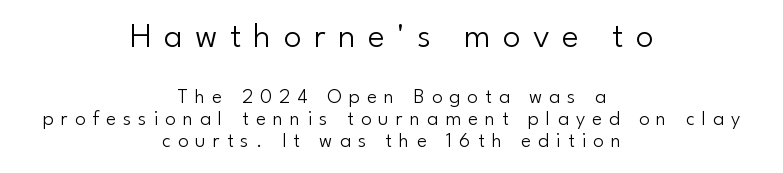
{"serif": "no", "italic": "no", "bold": "no", "weight": "light", "width": "normal", "stroke_contrast": "low", "x_height": "small", "monospaced": "no", "underline": "no", "align": "center", "line_spacing": "tight", "line_spacing_ratio": 1.05, "letter_spacing": "wide", "letter_spacing_em": 0.34, "larger_block": "first", "size_ratio": 1.71, "glyph_px": 36}
